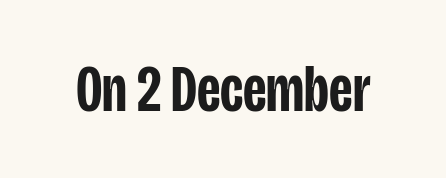
Q: Is the text bold? A: Semi-bold.
Q: Is the text italic (slanted)? A: No, it is upright.
Q: Is the typeface a serif or a sans-serif typeface? A: Sans-serif.
Q: Is the text underlined? A: No.
Q: Is the spacing between letters normal or unusually wide? A: Normal.
Q: Width (condensed, normal, or wide)? A: Condensed.
Q: Stroke contrast? A: Low.
Q: x-height? A: Large.
Q: Monospaced? A: No.
